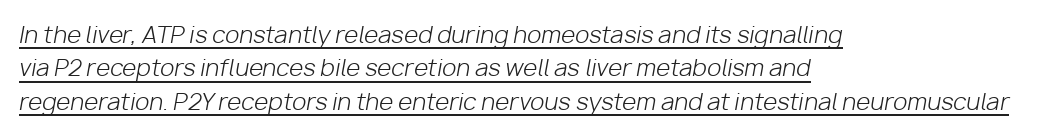
Q: Is the text bold? A: No.
Q: Is the text italic (slanted)? A: Yes, it leans right by about 10 degrees.
Q: Is the text underlined? A: Yes.
Q: How is the paragraph aligned? A: Left-aligned.
Q: Is the spacing between letters normal or unusually wide? A: Normal.
Q: Is the spacing between lines tight, normal or loose? A: Normal.
